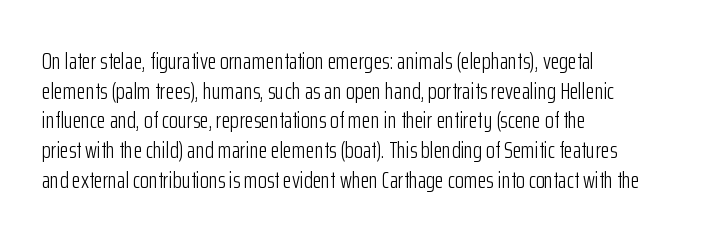
{"italic": "no", "bold": "no", "underline": "no", "align": "left", "line_spacing": "normal", "line_spacing_ratio": 1.29, "letter_spacing": "normal", "letter_spacing_em": 0.0, "glyph_px": 23}
